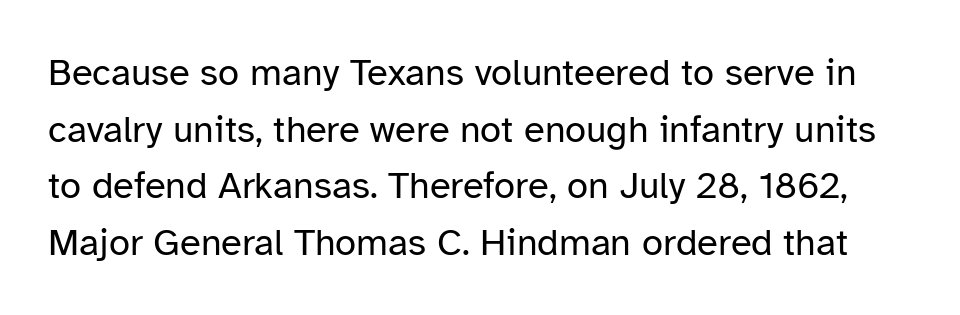
{"serif": "no", "italic": "no", "bold": "no", "weight": "regular", "width": "normal", "stroke_contrast": "low", "x_height": "medium", "monospaced": "no", "underline": "no", "line_spacing": "normal", "line_spacing_ratio": 1.49, "letter_spacing": "normal", "letter_spacing_em": 0.0, "glyph_px": 38}
